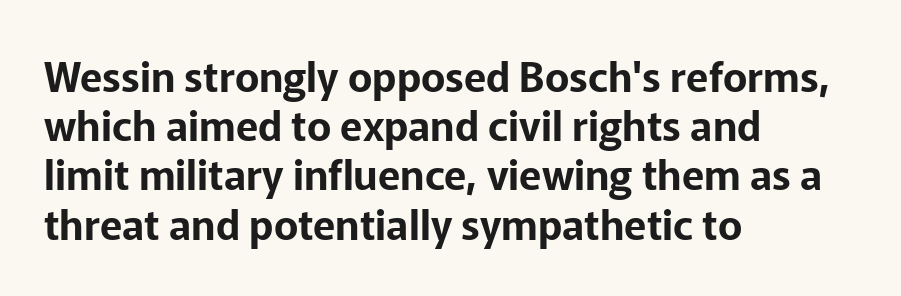
{"serif": "no", "italic": "no", "width": "normal", "stroke_contrast": "low", "x_height": "medium", "monospaced": "no", "underline": "no", "align": "left", "line_spacing_ratio": 1.2, "letter_spacing": "normal", "letter_spacing_em": 0.0, "glyph_px": 41}
